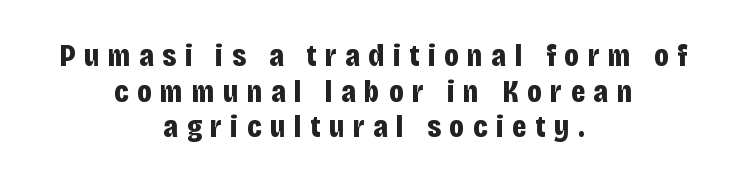
{"serif": "no", "italic": "no", "bold": "yes", "weight": "bold", "width": "condensed", "stroke_contrast": "low", "x_height": "large", "monospaced": "no", "underline": "no", "align": "center", "line_spacing": "tight", "line_spacing_ratio": 1.11, "letter_spacing": "wide", "letter_spacing_em": 0.27, "glyph_px": 32}
